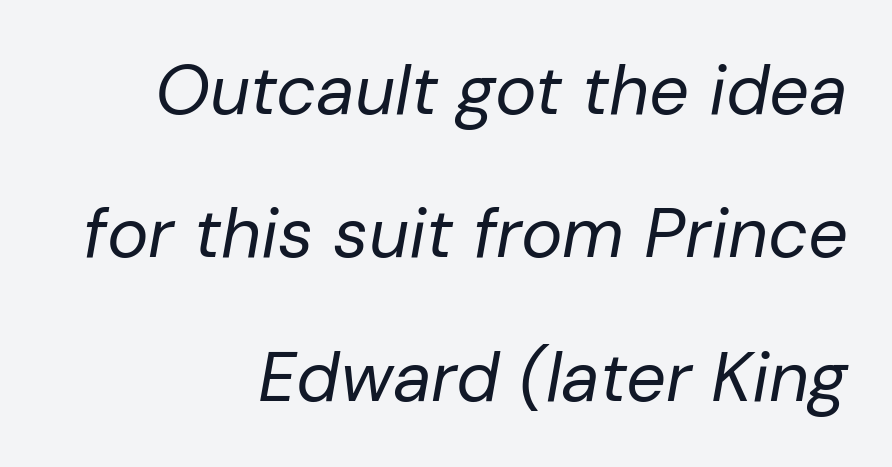
{"italic": "yes", "lean": "right", "slant_degrees": 10, "bold": "no", "weight": "regular", "width": "normal", "stroke_contrast": "low", "x_height": "medium", "monospaced": "no", "underline": "no", "align": "right", "line_spacing": "loose", "line_spacing_ratio": 2.05, "letter_spacing": "normal", "letter_spacing_em": 0.0, "glyph_px": 70}
